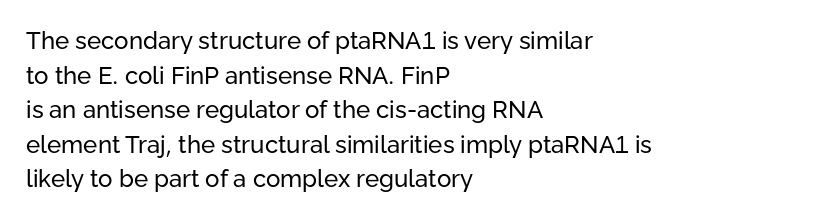
Regarding leading, the lines here are spaced in the standard way. The letters look calm and open, with moderate or lighter stems. Layout note: lines flush left. The rendering keeps characters at their native spacing. The lettering stays uniformly vertical, giving the passage a roman look. Underline: absent.
